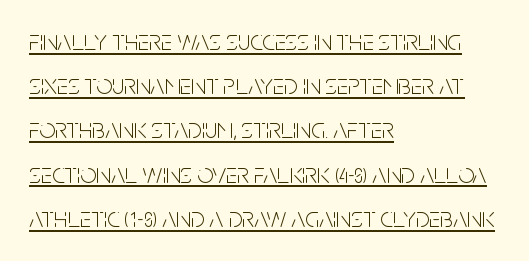
{"serif": "no", "italic": "no", "bold": "no", "weight": "light", "width": "condensed", "stroke_contrast": "low", "x_height": "large", "monospaced": "no", "underline": "yes", "align": "left", "line_spacing": "normal", "line_spacing_ratio": 1.58, "letter_spacing": "normal", "letter_spacing_em": 0.0, "glyph_px": 28}
